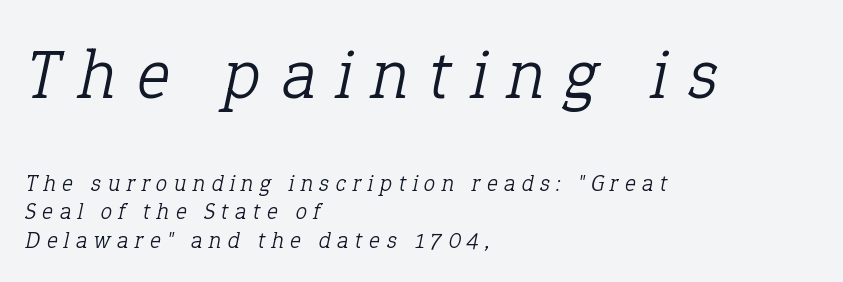
Q: Is the text bold? A: No.
Q: Is the text italic (slanted)? A: Yes, it leans right by about 12 degrees.
Q: Is the typeface a serif or a sans-serif typeface? A: Serif.
Q: Is the text underlined? A: No.
Q: How is the paragraph aligned? A: Left-aligned.
Q: Is the spacing between letters normal or unusually wide? A: Unusually wide.
Q: Which block of text is set in a larger size, the first (top) or the second (bottom)? A: The first (top) one.
Q: Width (condensed, normal, or wide)? A: Normal.
Q: Stroke contrast? A: Low.
Q: x-height? A: Medium.
Q: Monospaced? A: No.
